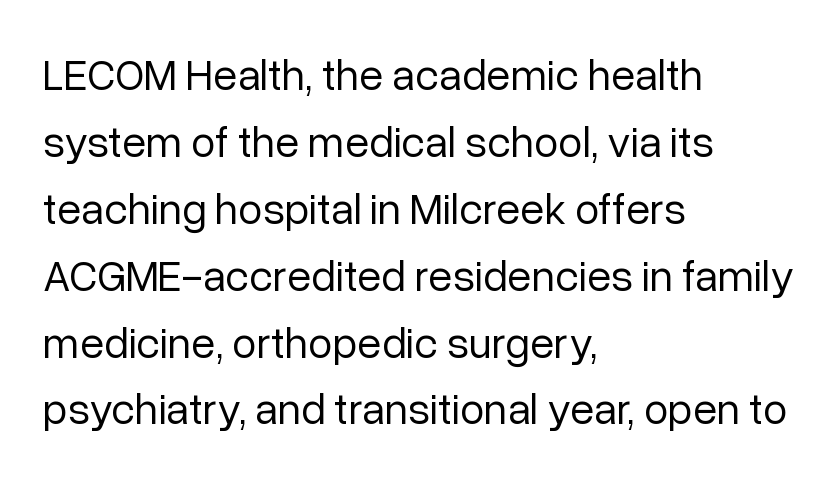
{"serif": "no", "italic": "no", "bold": "no", "weight": "regular", "width": "normal", "stroke_contrast": "low", "x_height": "medium", "monospaced": "no", "underline": "no", "align": "left", "line_spacing": "normal", "line_spacing_ratio": 1.52, "letter_spacing": "normal", "letter_spacing_em": 0.0, "glyph_px": 44}
